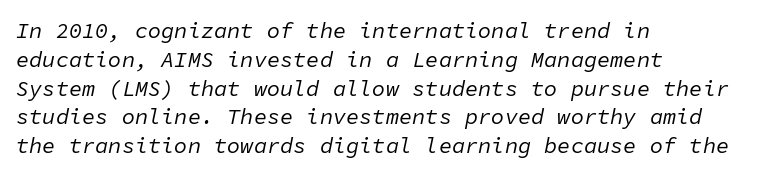
Is this a heavy cut? Hardly; it is regular or lighter. The glyphs look as if they've been sheared to an angle. Rule under the text: the space is simply empty. Left-aligned paragraph, ragged on the right. The passage shown stacks its lines at a standard gap.
